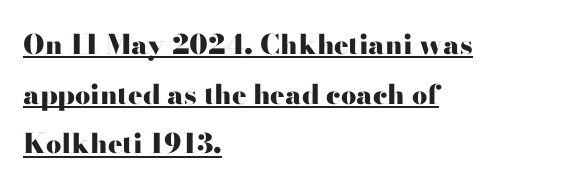
These lines carry a lot of weight — the face is fully bold. Has an underline been added? It has. You can tell it's not italic because the verticals are truly vertical. Reading down the block, your eye returns to a fixed left position each line. Spacing between characters is what you'd get straight out of the box.
